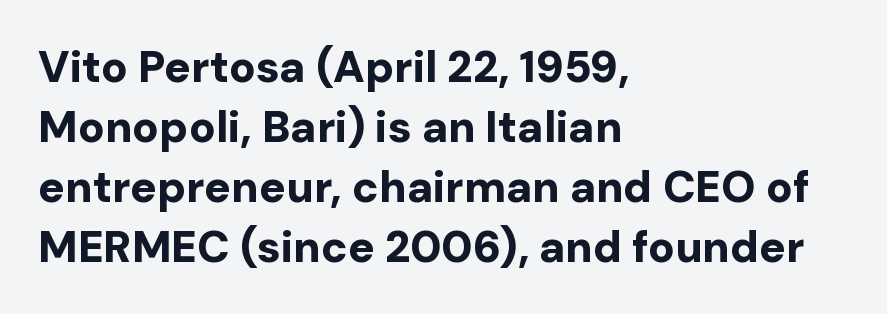
{"serif": "no", "italic": "no", "bold": "yes", "weight": "bold", "width": "normal", "stroke_contrast": "low", "x_height": "medium", "monospaced": "no", "underline": "no", "align": "left", "line_spacing": "normal", "line_spacing_ratio": 1.36, "letter_spacing": "normal", "letter_spacing_em": 0.0, "glyph_px": 44}
